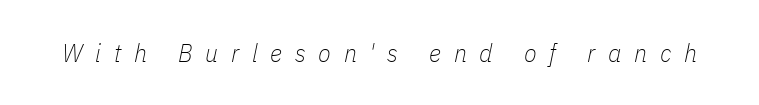
The image shows 26 px text type, italic (leaning right); set unusually wide letter spacing (+0.49 em), not underlined.
